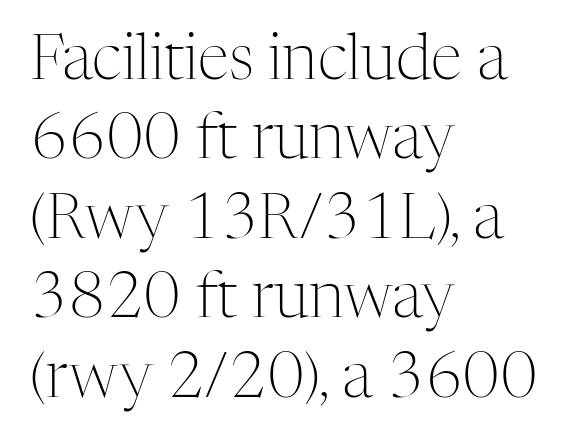
The passage is arranged the way most books set body copy — flush left. The passage shown has conventional tracking throughout. Students, observe: this is what conventionally led text looks like. Yep, those are serifs on the letters. Letters have the restrained weight of plain body copy at most.
